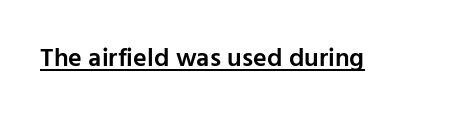
Q: Is the text bold? A: Semi-bold.
Q: Is the text italic (slanted)? A: No, it is upright.
Q: Is the text underlined? A: Yes.
Q: Is the spacing between letters normal or unusually wide? A: Normal.
